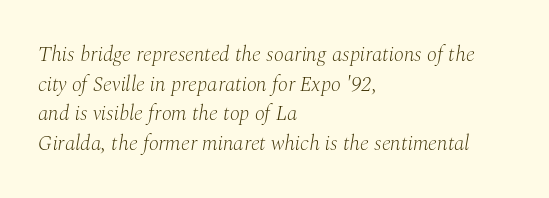
Yep, that's italic — everything's leaning. The paragraph has a hard left edge and a soft right edge. In terms of letterspacing, this is plain default setting. The face looks like a standard text weight, possibly lighter. The space beneath each line is pristine and unruled.
